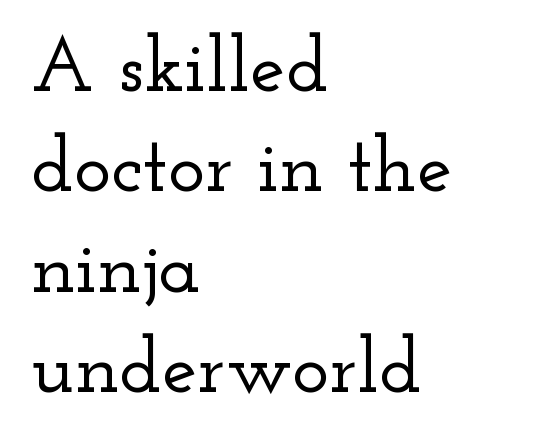
{"serif": "yes", "italic": "no", "width": "wide", "stroke_contrast": "low", "x_height": "small", "monospaced": "no", "underline": "no", "align": "left", "line_spacing": "normal", "line_spacing_ratio": 1.27, "letter_spacing": "normal", "letter_spacing_em": 0.0, "glyph_px": 79}
